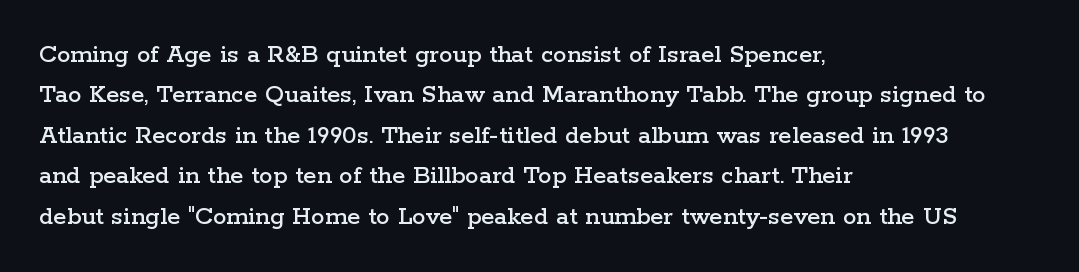
{"italic": "no", "underline": "no", "align": "left", "line_spacing": "normal", "line_spacing_ratio": 1.5, "letter_spacing": "normal", "letter_spacing_em": 0.0, "glyph_px": 27}
